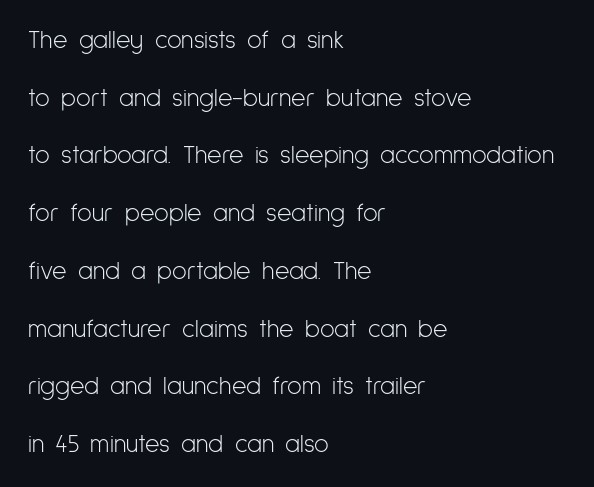
No word sits above an underline. Is there any slant? The stems are plumb. Leading is clearly above the norm, producing a sparse column. The typesetting does not lean heavy: it is not bold. Students, note that the glyphs here touch the page at normal intervals.
